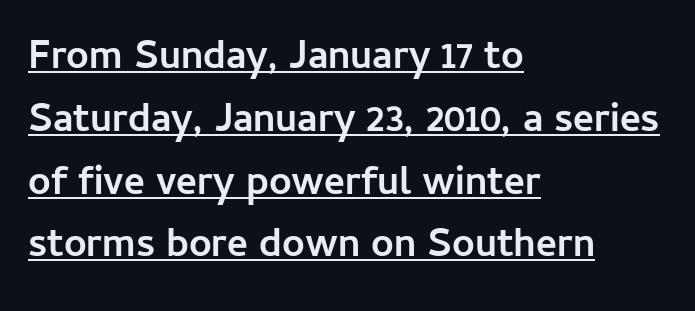
The image shows 40 px semibold sans-serif type, upright; set left-aligned, normal line spacing (1.57x), normal letter spacing, underlined; low stroke contrast and a medium x-height.
